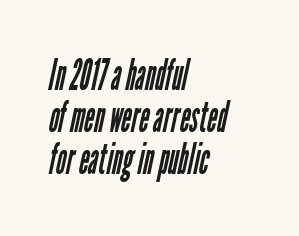
The type family on display is of the sans-serif kind. This block would grow much taller if given ordinary leading; it's compressed now. Letter spacing: default. Each letter keeps its own natural width here, so spacing adapts to shape. The letterforms sit at book weight or below. The strip under each line holds only bare page.
